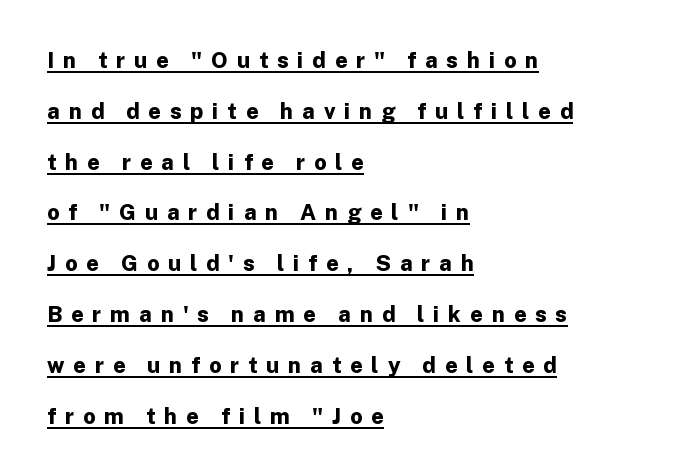
Q: Is the text bold? A: Yes.
Q: Is the text italic (slanted)? A: No, it is upright.
Q: Is the text underlined? A: Yes.
Q: How is the paragraph aligned? A: Left-aligned.
Q: Is the spacing between letters normal or unusually wide? A: Unusually wide.
Q: Is the spacing between lines tight, normal or loose? A: Loose.
